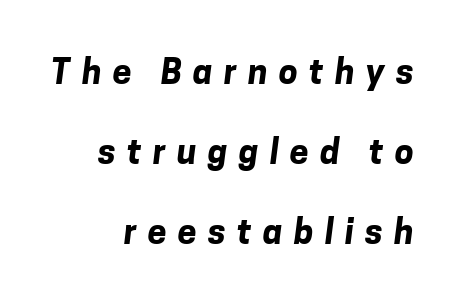
The image shows 34 px bold sans-serif type; set right-aligned, loose line spacing (2.35x), unusually wide letter spacing (+0.33 em), not underlined; low stroke contrast and a medium x-height.
